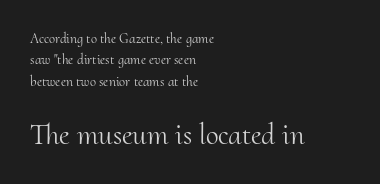
Serif or sans? Serif — the stroke terminals have little feet. Weight class: somewhere from thin through regular. Underline: absent. Spacing verdict: proportional, widths tailored to each character. Style check: upright.
